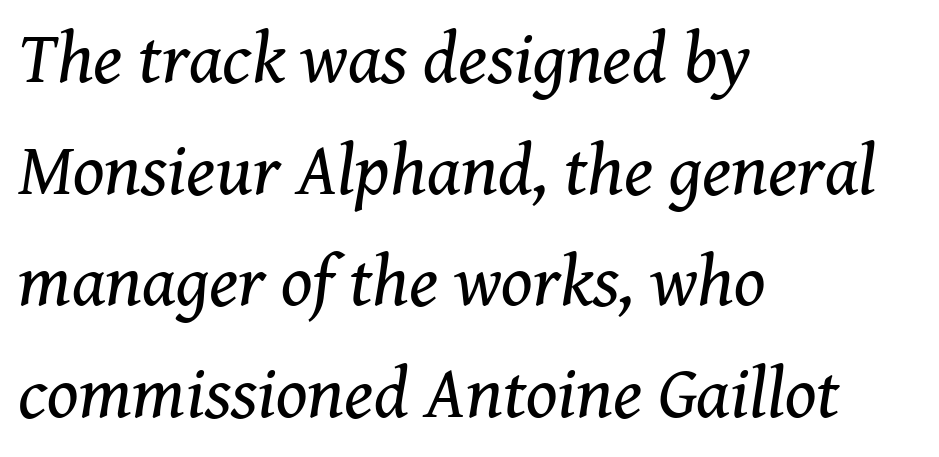
No letter is thick-stroked: the sample isn't bold. Left-aligned paragraph, ragged on the right. The rendering uses a moderate line-height, typical for paragraphs. Caption: standard tracking, unaltered. The rendering shows small feet on the letterforms — a serif design.
